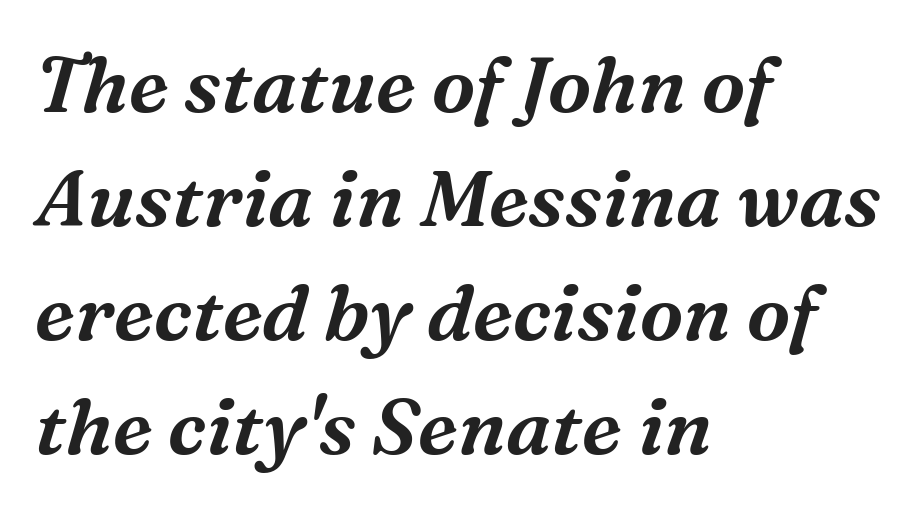
Nobody touched the tracking dial on this one. Evenly set lines give the paragraph a standard silhouette. Check under the words: just untouched page. Casual observation: everything's shoved over to the left. Posture: slanted. Spacing verdict: proportional, widths tailored to each character.
